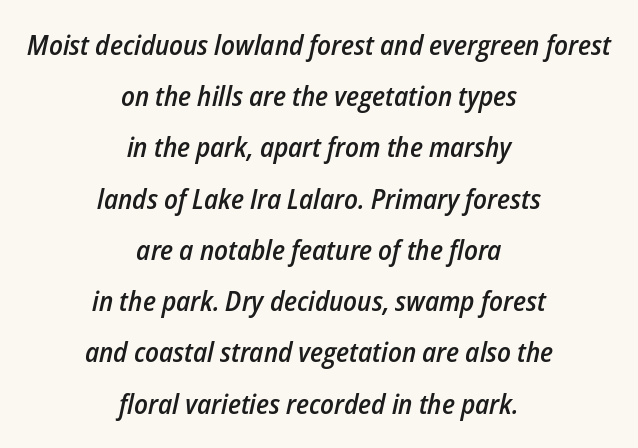
The type is set solid horizontally, with unmodified tracking. Has an underline been added? It has not. Strokes here are thickened, but only to semibold level. The rendering positions every line midway between the sides. Style check: oblique.
